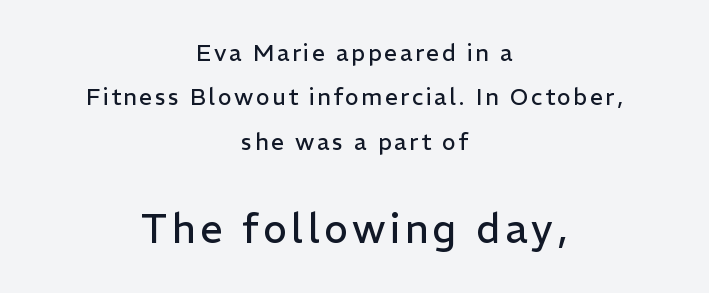
The image shows 40 px regular-weight sans-serif type, upright; set centered, loose line spacing (1.93x), not underlined; the second (bottom) block is 1.74x larger; low stroke contrast and a medium x-height.
